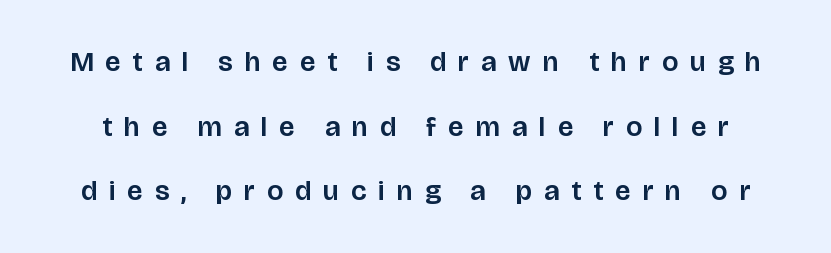
The image shows 28 px sans-serif type, upright; set loose line spacing (2.31x), unusually wide letter spacing (+0.43 em), not underlined; low stroke contrast and a large x-height.
